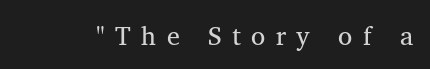
Q: Is the text bold? A: No.
Q: Is the text underlined? A: No.
Q: Is the spacing between letters normal or unusually wide? A: Unusually wide.
